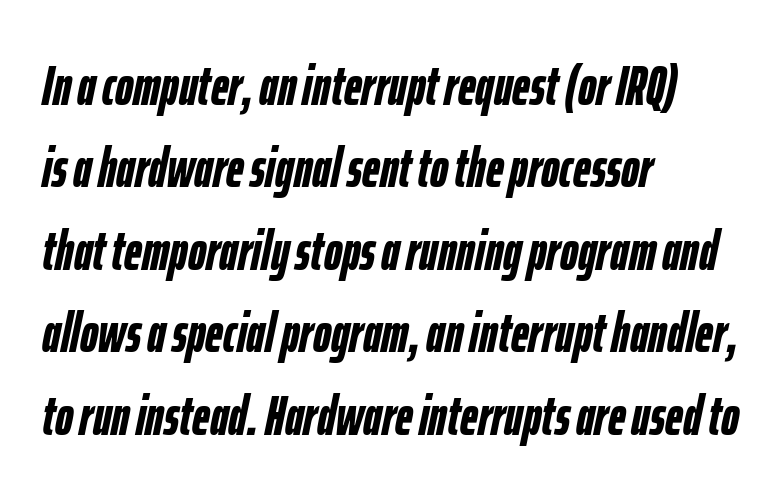
{"italic": "yes", "lean": "right", "slant_degrees": 12, "bold": "yes", "weight": "semibold", "width": "condensed", "stroke_contrast": "low", "x_height": "medium", "monospaced": "no", "underline": "no", "align": "left", "line_spacing": "normal", "line_spacing_ratio": 1.5, "letter_spacing": "normal", "letter_spacing_em": 0.0, "glyph_px": 55}
